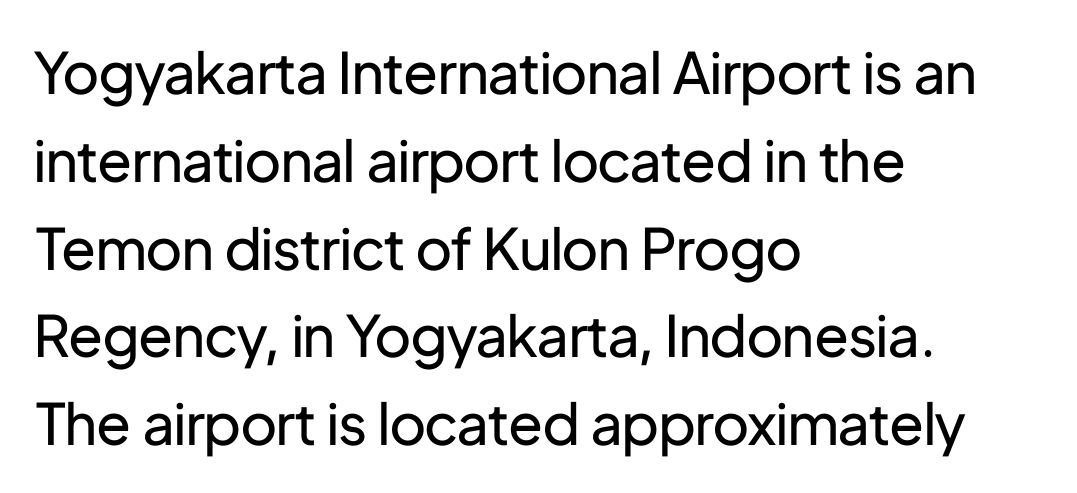
{"serif": "no", "italic": "no", "bold": "no", "weight": "regular", "width": "normal", "stroke_contrast": "low", "x_height": "medium", "monospaced": "no", "underline": "no", "align": "left", "line_spacing": "normal", "line_spacing_ratio": 1.54, "letter_spacing": "normal", "letter_spacing_em": 0.0, "glyph_px": 57}
